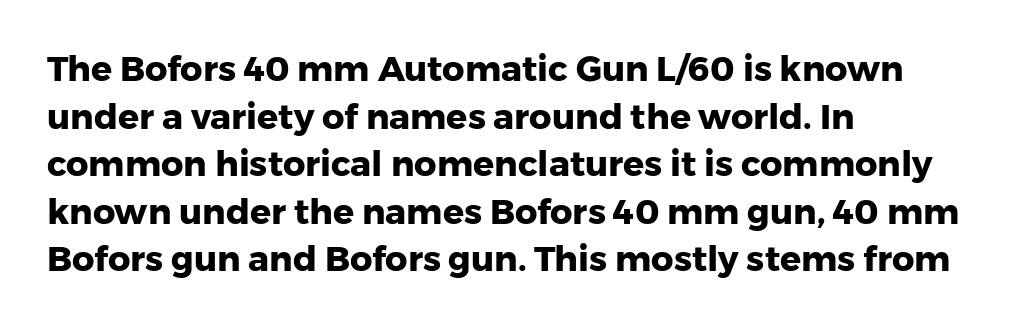
{"serif": "no", "italic": "no", "bold": "yes", "weight": "heavy", "width": "normal", "stroke_contrast": "low", "x_height": "medium", "monospaced": "no", "underline": "no", "align": "left", "line_spacing": "normal", "line_spacing_ratio": 1.36, "letter_spacing": "normal", "letter_spacing_em": 0.0, "glyph_px": 35}
